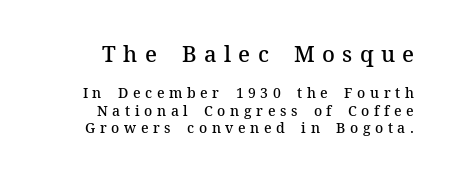
{"italic": "no", "bold": "semi", "underline": "no", "align": "right", "line_spacing_ratio": 1.22, "letter_spacing": "wide", "letter_spacing_em": 0.33, "larger_block": "first", "size_ratio": 1.57, "glyph_px": 22}
